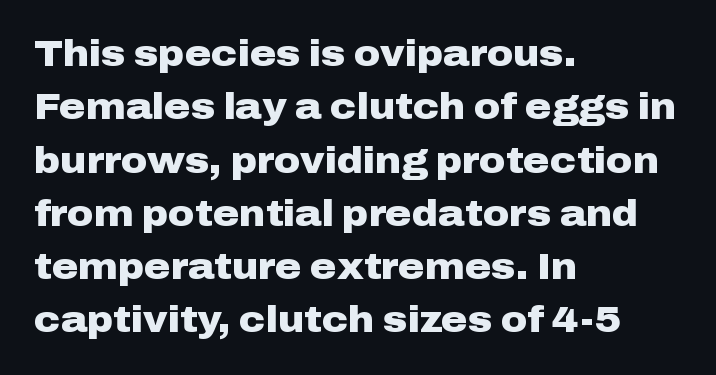
The image shows 36 px heavy, wide sans-serif type, upright; set left-aligned, normal line spacing (1.48x), normal letter spacing, not underlined; low stroke contrast and a medium x-height.
